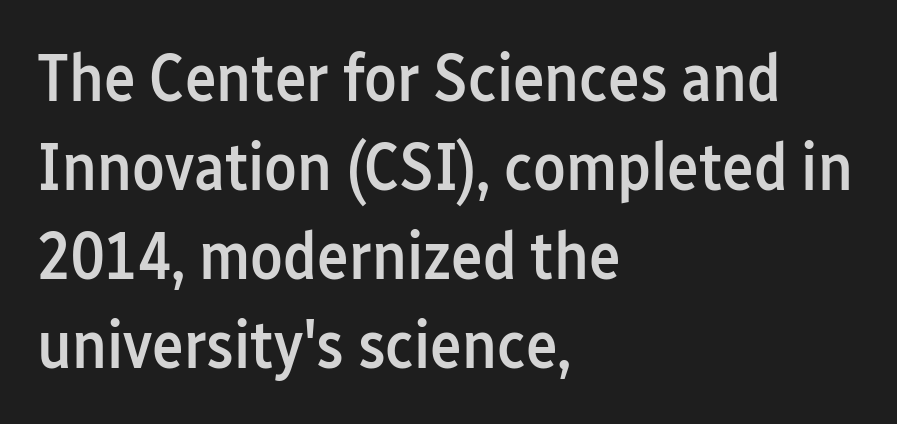
{"serif": "no", "italic": "no", "bold": "semi", "weight": "semibold", "width": "condensed", "stroke_contrast": "low", "x_height": "medium", "monospaced": "no", "underline": "no", "align": "left", "line_spacing": "normal", "line_spacing_ratio": 1.33, "letter_spacing": "normal", "letter_spacing_em": 0.0, "glyph_px": 67}
